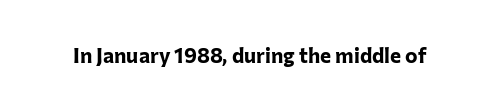
The letterforms sit shoulder to shoulder at normal distance. These lines were composed using upright roman letters. Check the space under the baseline: it is left empty. The sample has been set heavy, in full bold.
